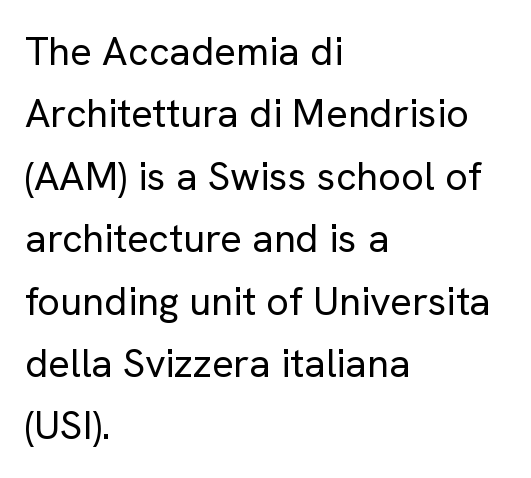
Q: Is the text bold? A: No.
Q: Is the text italic (slanted)? A: No, it is upright.
Q: Is the typeface a serif or a sans-serif typeface? A: Sans-serif.
Q: Is the text underlined? A: No.
Q: How is the paragraph aligned? A: Left-aligned.
Q: Is the spacing between letters normal or unusually wide? A: Normal.
Q: Is the spacing between lines tight, normal or loose? A: Normal.
Q: Width (condensed, normal, or wide)? A: Normal.
Q: Stroke contrast? A: Low.
Q: x-height? A: Medium.
Q: Monospaced? A: No.
